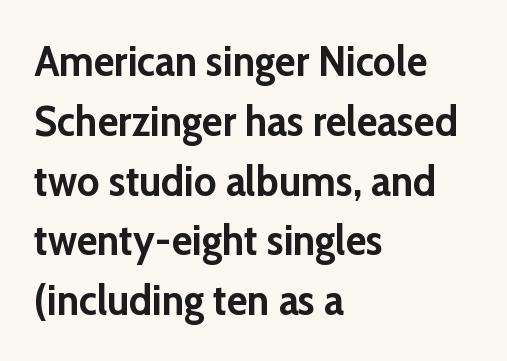
The image shows 43 px semibold sans-serif type, upright; set left-aligned, normal line spacing (1.39x), normal letter spacing, not underlined; low stroke contrast and a medium x-height.
